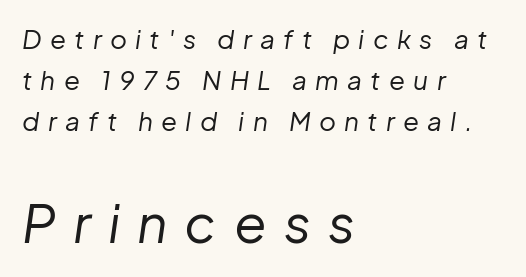
{"italic": "yes", "lean": "right", "slant_degrees": 8, "bold": "no", "weight": "regular", "width": "normal", "stroke_contrast": "low", "x_height": "medium", "monospaced": "no", "underline": "no", "align": "left", "line_spacing": "normal", "line_spacing_ratio": 1.57, "letter_spacing": "wide", "letter_spacing_em": 0.32, "larger_block": "second", "size_ratio": 2.04, "glyph_px": 53}
